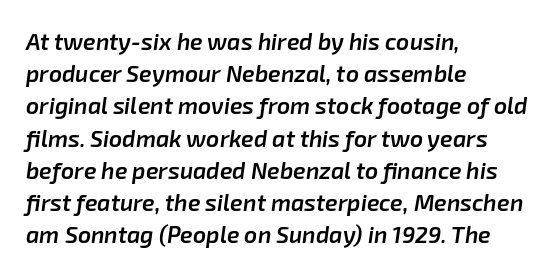
Q: Is the text bold? A: Semi-bold.
Q: Is the text italic (slanted)? A: Yes, it leans right by about 8 degrees.
Q: Is the text underlined? A: No.
Q: How is the paragraph aligned? A: Left-aligned.
Q: Is the spacing between letters normal or unusually wide? A: Normal.
Q: Is the spacing between lines tight, normal or loose? A: Normal.
